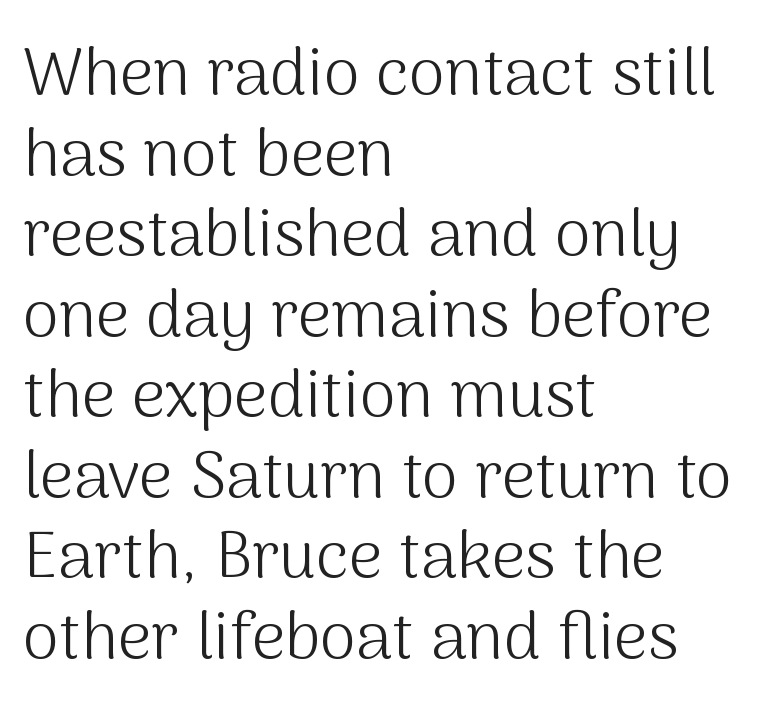
{"serif": "no", "italic": "no", "bold": "no", "weight": "light", "width": "normal", "stroke_contrast": "medium", "x_height": "medium", "monospaced": "no", "underline": "no", "align": "left", "line_spacing_ratio": 1.22, "letter_spacing": "normal", "letter_spacing_em": 0.0, "glyph_px": 66}
